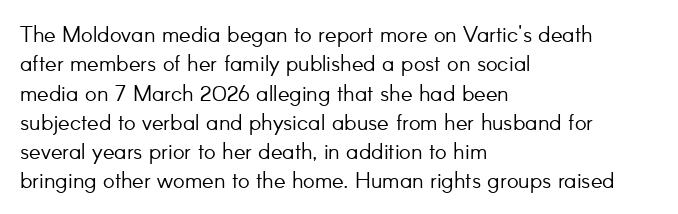
{"italic": "no", "bold": "no", "underline": "no", "align": "left", "line_spacing": "normal", "line_spacing_ratio": 1.33, "letter_spacing": "normal", "letter_spacing_em": 0.0, "glyph_px": 22}
